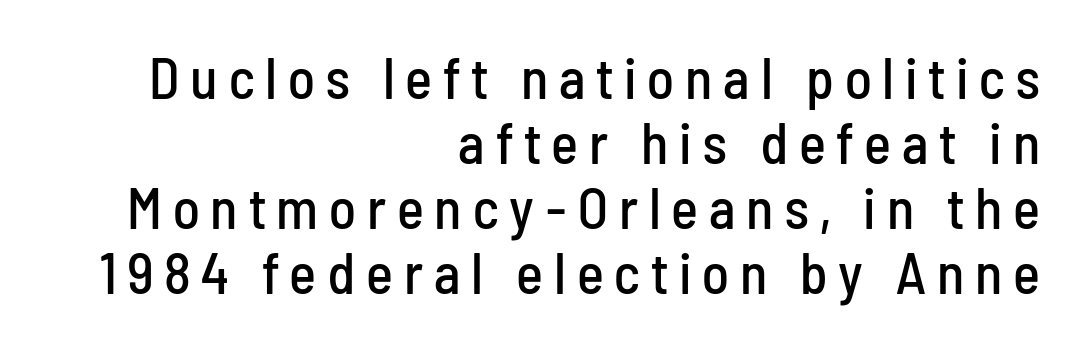
The image shows 57 px condensed sans-serif type, upright; set right-aligned, tight line spacing (1.14x), not underlined; low stroke contrast and a medium x-height.
